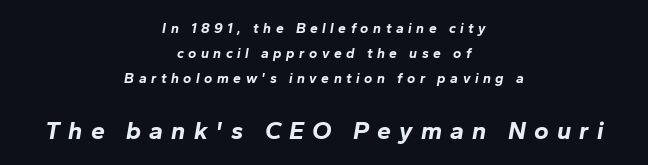
Yep, that's italic — everything's leaning. Compared with typical body copy, the letter spacing here is much looser. Between these two stacked blocks, the lower one wins on size. The typesetter chose a symmetrical, centered arrangement here.
